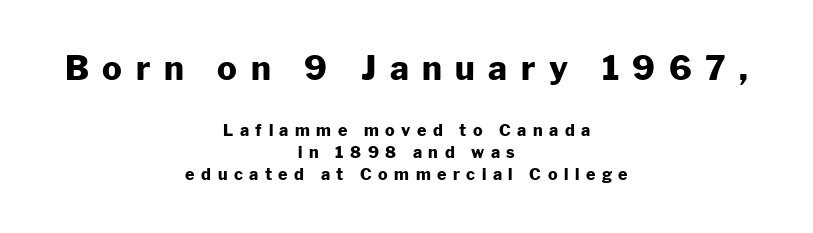
Bigger letters appear in the top chunk; the bottom chunk is reduced. Regarding leading, the lines here are spaced in the standard way. Which margin do the lines hug? Neither — every line sits in the middle. The passage shown has open, widely tracked lettering throughout. A sans-serif font was chosen for this passage. The zone under the glyphs is completely vacant.
